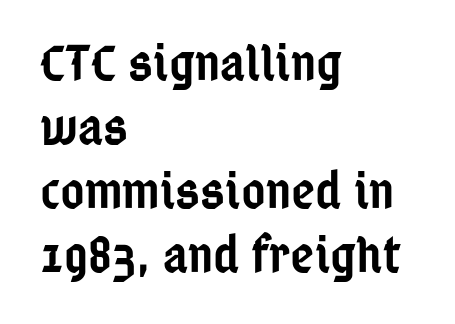
Q: Is the text bold? A: Semi-bold.
Q: Is the text italic (slanted)? A: No, it is upright.
Q: Is the typeface a serif or a sans-serif typeface? A: Sans-serif.
Q: Is the text underlined? A: No.
Q: How is the paragraph aligned? A: Left-aligned.
Q: Is the spacing between letters normal or unusually wide? A: Normal.
Q: Width (condensed, normal, or wide)? A: Condensed.
Q: Stroke contrast? A: Low.
Q: x-height? A: Medium.
Q: Monospaced? A: No.
